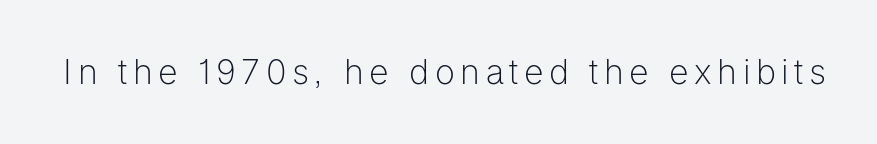
The image shows 34 px light sans-serif type, upright; set not underlined; low stroke contrast and a medium x-height.
